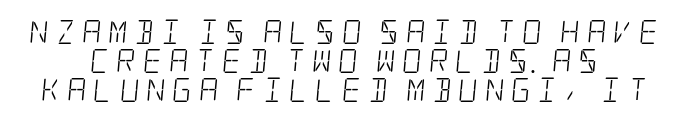
The image shows 24 px text type; set centered, line spacing 1.2x, unusually wide letter spacing (+0.28 em), not underlined.
